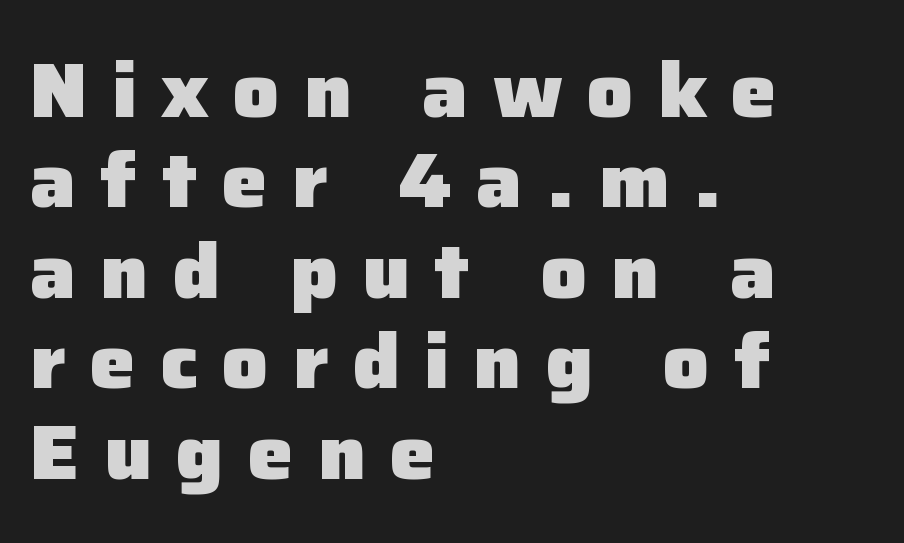
{"serif": "no", "italic": "no", "bold": "yes", "weight": "heavy", "width": "normal", "stroke_contrast": "low", "x_height": "medium", "monospaced": "no", "underline": "no", "align": "left", "line_spacing_ratio": 1.19, "letter_spacing": "wide", "letter_spacing_em": 0.32, "glyph_px": 76}
